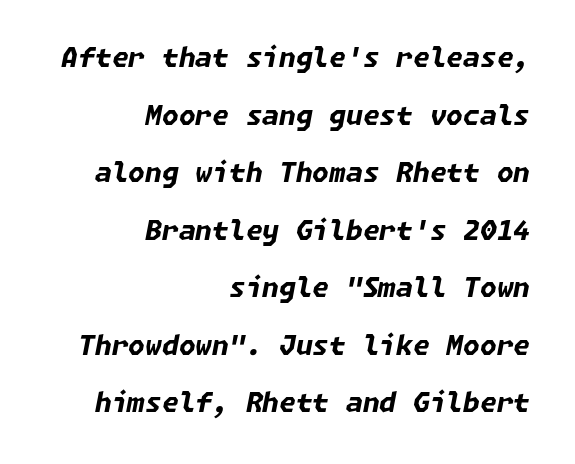
{"italic": "yes", "lean": "right", "slant_degrees": 11, "bold": "yes", "underline": "no", "align": "right", "line_spacing": "loose", "line_spacing_ratio": 2.13, "letter_spacing": "normal", "letter_spacing_em": 0.0, "glyph_px": 27}
